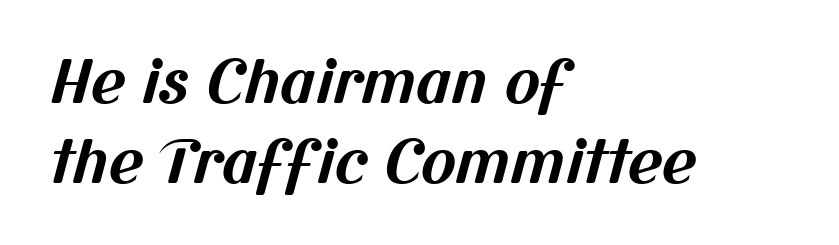
{"serif": "no", "bold": "yes", "weight": "bold", "width": "normal", "stroke_contrast": "medium", "x_height": "medium", "monospaced": "no", "underline": "no", "align": "left", "line_spacing": "normal", "line_spacing_ratio": 1.35, "letter_spacing": "normal", "letter_spacing_em": 0.0, "glyph_px": 59}
